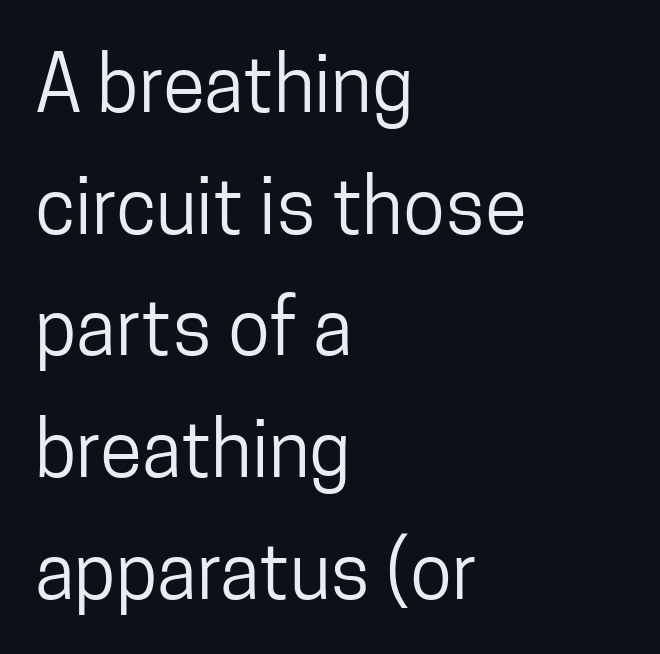
Q: Is the text bold? A: No.
Q: Is the text italic (slanted)? A: No, it is upright.
Q: Is the typeface a serif or a sans-serif typeface? A: Sans-serif.
Q: Is the text underlined? A: No.
Q: How is the paragraph aligned? A: Left-aligned.
Q: Is the spacing between letters normal or unusually wide? A: Normal.
Q: Is the spacing between lines tight, normal or loose? A: Normal.
Q: Width (condensed, normal, or wide)? A: Condensed.
Q: Stroke contrast? A: Low.
Q: x-height? A: Medium.
Q: Monospaced? A: No.
